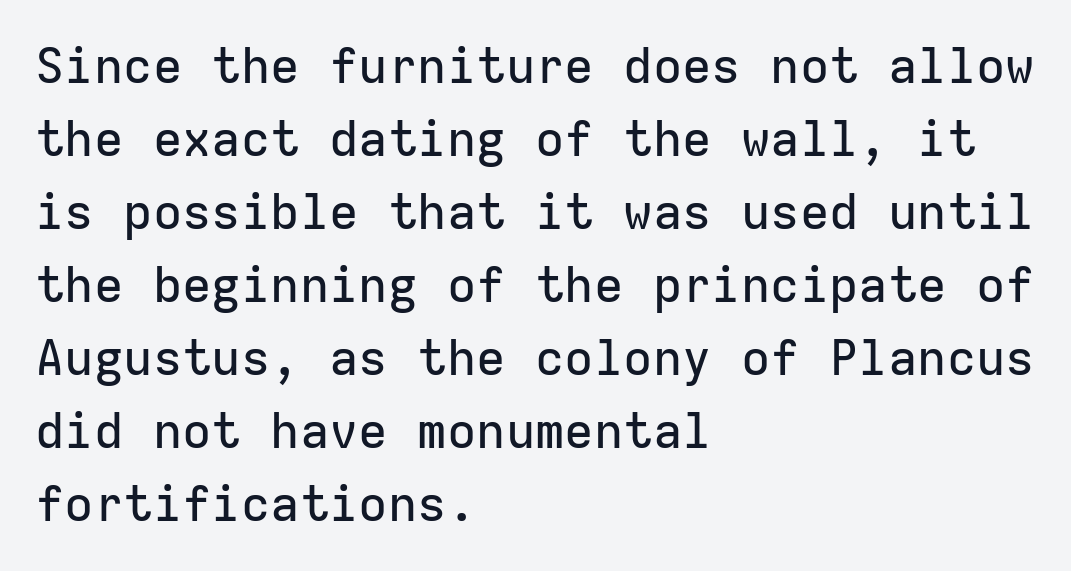
Q: Is the text italic (slanted)? A: No, it is upright.
Q: Is the typeface a serif or a sans-serif typeface? A: Sans-serif.
Q: Is the text underlined? A: No.
Q: How is the paragraph aligned? A: Left-aligned.
Q: Is the spacing between letters normal or unusually wide? A: Normal.
Q: Is the spacing between lines tight, normal or loose? A: Normal.
Q: Width (condensed, normal, or wide)? A: Normal.
Q: Stroke contrast? A: Low.
Q: x-height? A: Medium.
Q: Monospaced? A: Yes.
